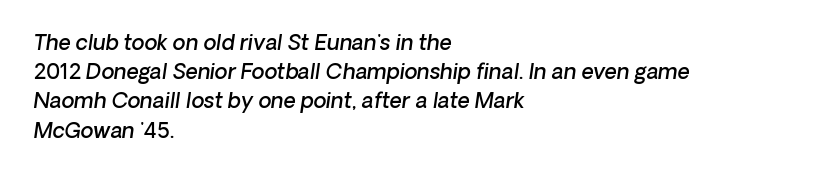
Honestly, the letter spacing is just normal — you wouldn't notice it. The rendering uses a semibold face; strokes are thickened but not to full bold. Compared with typical paragraphs, the rows here are spaced about the same. The ragged edge is on the right, which tells us the setting is flush left. Lines of text with bare space underneath.
